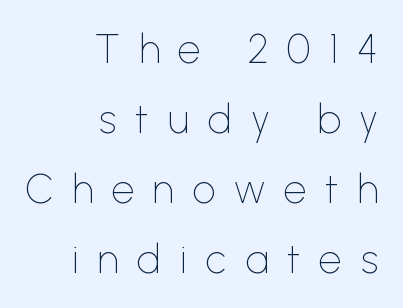
{"serif": "no", "italic": "no", "bold": "no", "weight": "thin", "width": "normal", "stroke_contrast": "low", "x_height": "medium", "monospaced": "no", "underline": "no", "align": "right", "line_spacing_ratio": 1.75, "letter_spacing": "wide", "letter_spacing_em": 0.47, "glyph_px": 40}
